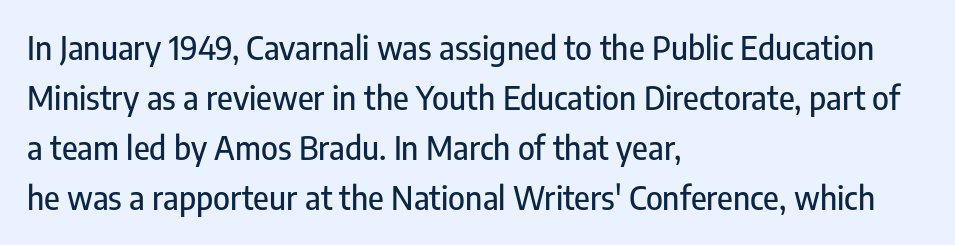
Q: Is the text italic (slanted)? A: No, it is upright.
Q: Is the typeface a serif or a sans-serif typeface? A: Sans-serif.
Q: Is the text underlined? A: No.
Q: How is the paragraph aligned? A: Left-aligned.
Q: Is the spacing between letters normal or unusually wide? A: Normal.
Q: Is the spacing between lines tight, normal or loose? A: Normal.
Q: Width (condensed, normal, or wide)? A: Condensed.
Q: Stroke contrast? A: Low.
Q: x-height? A: Medium.
Q: Monospaced? A: No.
